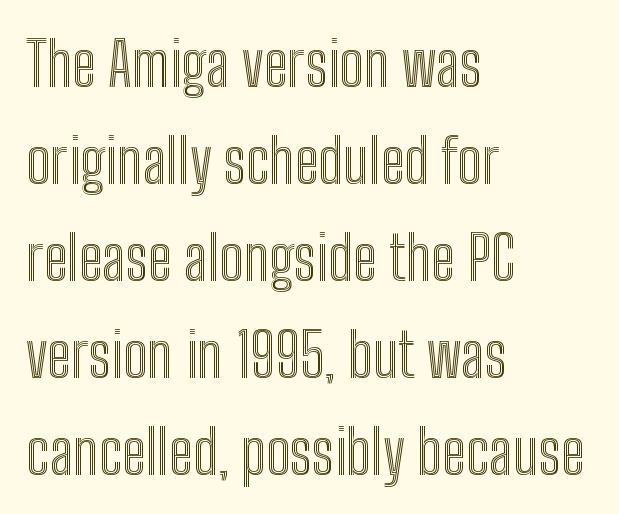
Q: Is the text italic (slanted)? A: No, it is upright.
Q: Is the text underlined? A: No.
Q: How is the paragraph aligned? A: Left-aligned.
Q: Is the spacing between letters normal or unusually wide? A: Normal.
Q: Is the spacing between lines tight, normal or loose? A: Normal.
Q: Width (condensed, normal, or wide)? A: Condensed.
Q: x-height? A: Medium.
Q: Monospaced? A: No.
